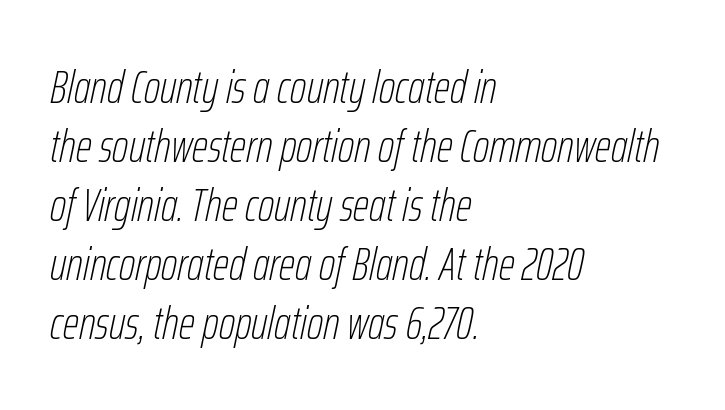
Q: Is the text bold? A: No.
Q: Is the text italic (slanted)? A: Yes, it leans right by about 12 degrees.
Q: Is the text underlined? A: No.
Q: How is the paragraph aligned? A: Left-aligned.
Q: Is the spacing between letters normal or unusually wide? A: Normal.
Q: Is the spacing between lines tight, normal or loose? A: Normal.
Q: Width (condensed, normal, or wide)? A: Condensed.
Q: Stroke contrast? A: Low.
Q: x-height? A: Medium.
Q: Monospaced? A: No.
